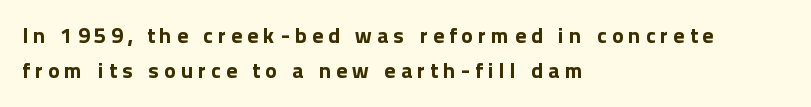
Any mark beneath the type? The region is blank. Inter-character spacing is expanded well beyond the font's built-in metrics. A dark, heavy texture on the line: the type is bold. The typography opts for an upright posture over an oblique one.
